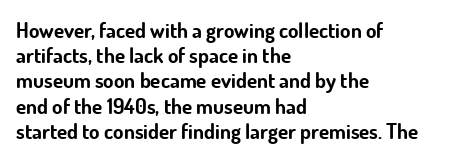
Q: Is the text bold? A: Yes.
Q: Is the text italic (slanted)? A: No, it is upright.
Q: Is the text underlined? A: No.
Q: How is the paragraph aligned? A: Left-aligned.
Q: Is the spacing between letters normal or unusually wide? A: Normal.
